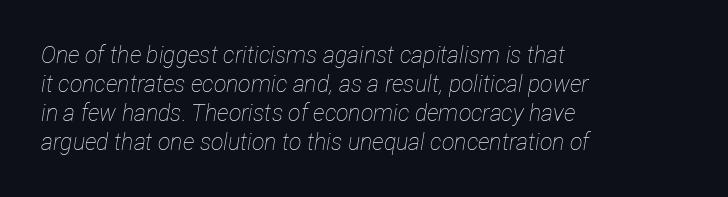
Standard letterfit; no display-style spreading of the glyphs. There's an unmistakable incline to the writing here. Left-aligned paragraph, ragged on the right. This is not heavy type; no bold has been used. Interline gaps are of average width in this sample. The foot of each line stays bare and open.
